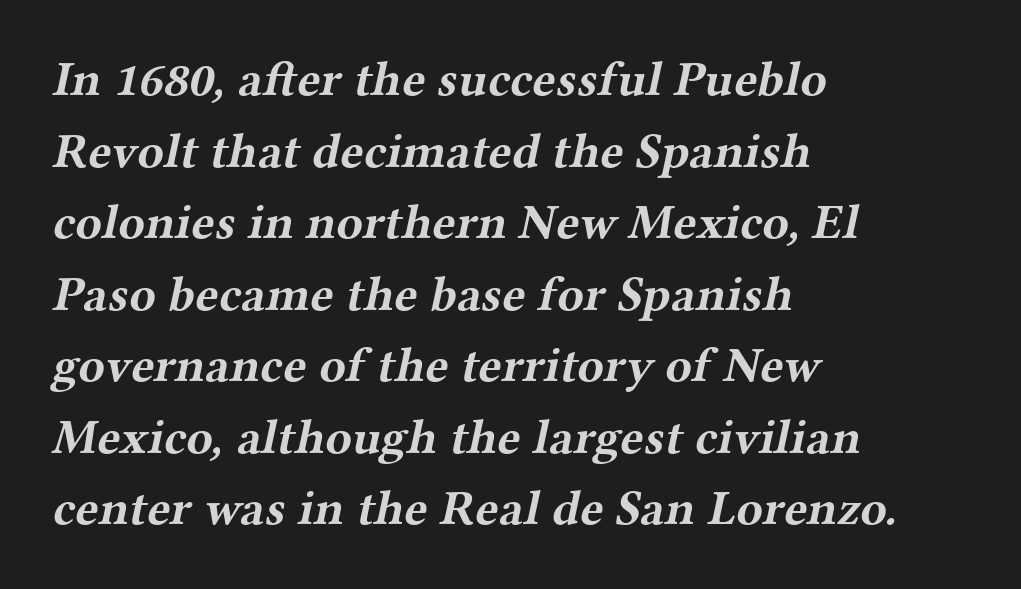
The image shows 49 px bold, wide serif type; set left-aligned, normal line spacing (1.46x), normal letter spacing, not underlined; medium stroke contrast and a medium x-height.
